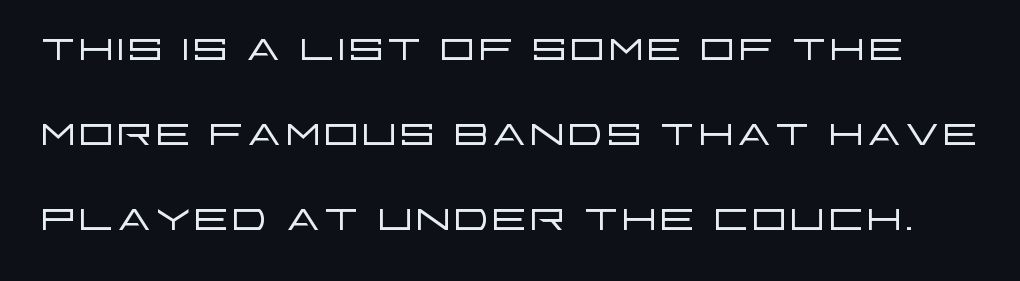
The image shows 57 px light, wide sans-serif type, upright; set normal line spacing (1.49x), normal letter spacing, not underlined; low stroke contrast and a large x-height.
